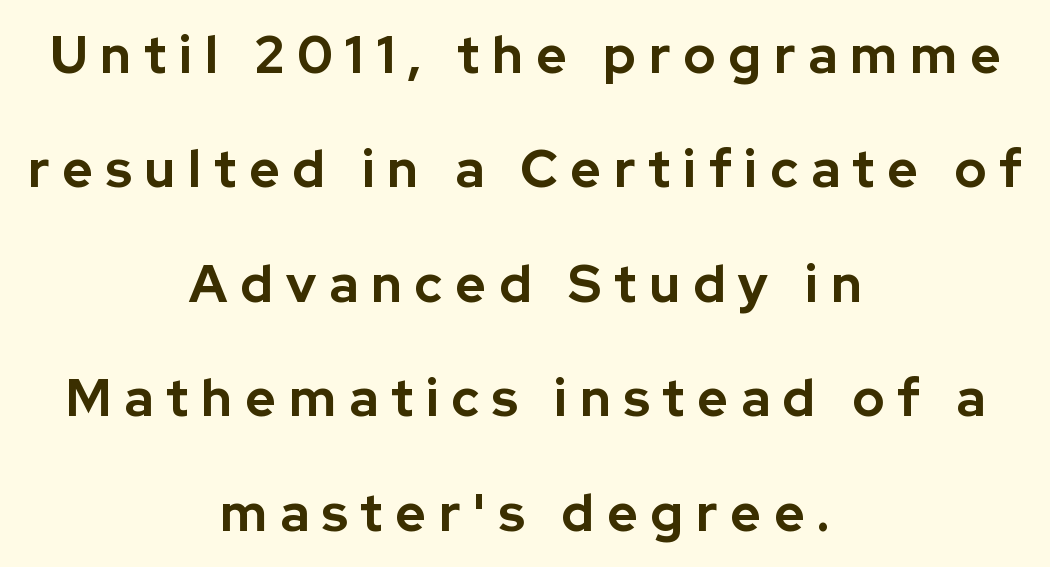
A centered setting, common on invitations and titles, is used for this passage. Upright lettering throughout. The letters advance in unequal steps, a hallmark of proportional type. The letters are spread apart with noticeably loose tracking. Letters rest on an invisible, unmarked baseline. Observe the absence of serifs on each vertical stroke in this sample.
